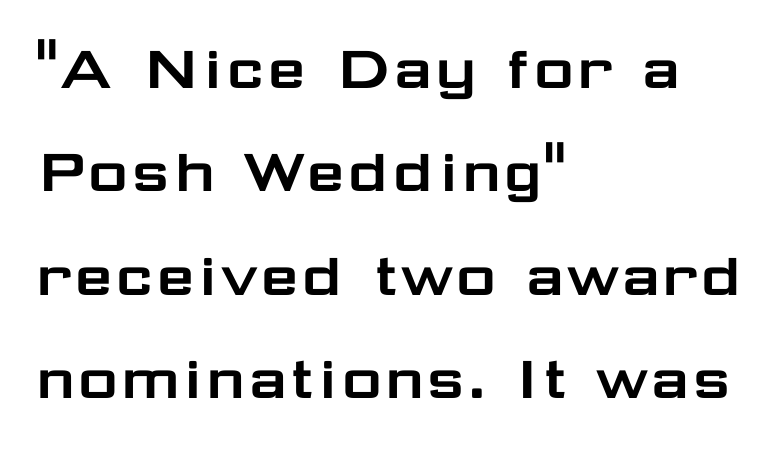
Q: Is the text italic (slanted)? A: No, it is upright.
Q: Is the typeface a serif or a sans-serif typeface? A: Sans-serif.
Q: Is the text underlined? A: No.
Q: How is the paragraph aligned? A: Left-aligned.
Q: Is the spacing between letters normal or unusually wide? A: Normal.
Q: Is the spacing between lines tight, normal or loose? A: Normal.
Q: Width (condensed, normal, or wide)? A: Wide.
Q: Stroke contrast? A: Low.
Q: x-height? A: Medium.
Q: Monospaced? A: No.
